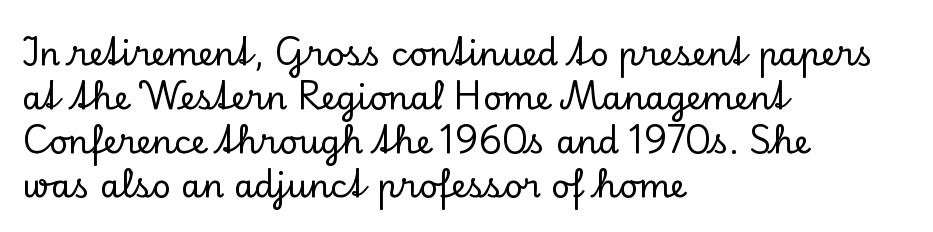
The image shows 33 px text type, upright; set left-aligned, normal line spacing (1.33x), normal letter spacing, not underlined; low stroke contrast and a small x-height.
